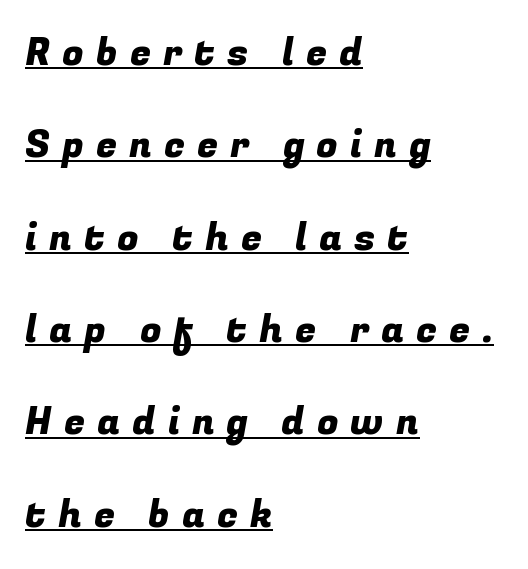
Q: Is the typeface a serif or a sans-serif typeface? A: Sans-serif.
Q: Is the text underlined? A: Yes.
Q: How is the paragraph aligned? A: Left-aligned.
Q: Is the spacing between letters normal or unusually wide? A: Unusually wide.
Q: Is the spacing between lines tight, normal or loose? A: Loose.
Q: Width (condensed, normal, or wide)? A: Normal.
Q: Stroke contrast? A: Low.
Q: x-height? A: Medium.
Q: Monospaced? A: No.
